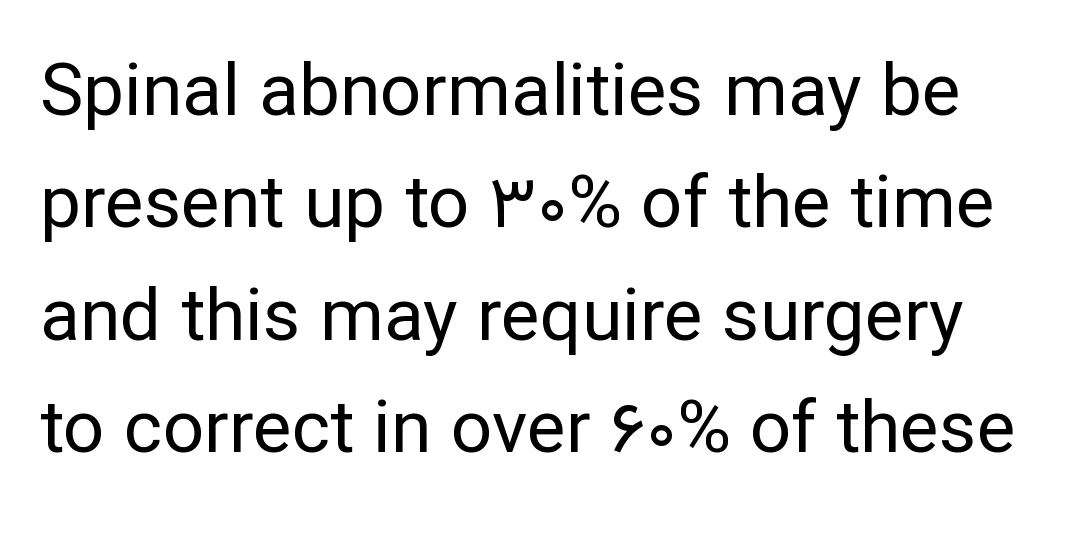
This rendering features lettering with no underline. The line texture is even and compact thanks to regular tracking. You could not count columns in this text — the font is proportionally spaced. Tall strokes in this sample are plumb rather than angled. Normally led — the rows are evenly, conventionally spaced. The passage shown is typeset with a sans-serif family.
